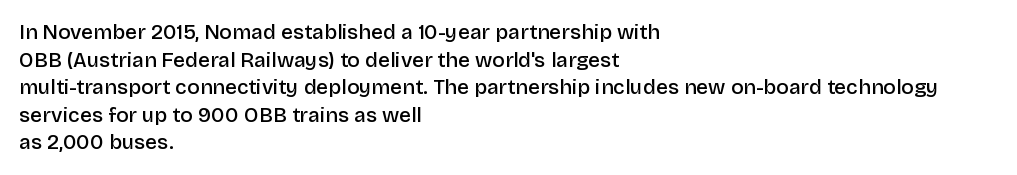
{"italic": "no", "bold": "semi", "underline": "no", "align": "left", "line_spacing": "normal", "line_spacing_ratio": 1.31, "letter_spacing": "normal", "letter_spacing_em": 0.0, "glyph_px": 21}
